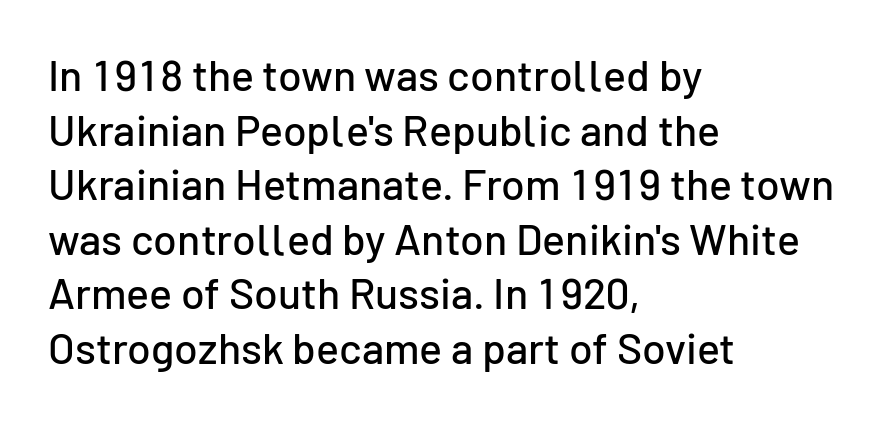
{"serif": "no", "italic": "no", "width": "normal", "stroke_contrast": "low", "x_height": "medium", "monospaced": "no", "underline": "no", "align": "left", "line_spacing": "normal", "line_spacing_ratio": 1.27, "letter_spacing": "normal", "letter_spacing_em": 0.0, "glyph_px": 43}
